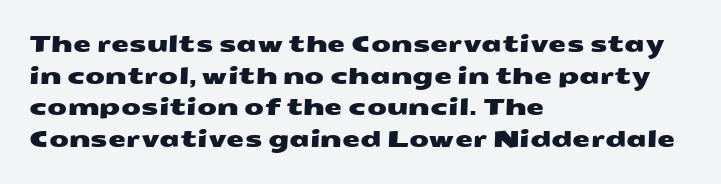
Horizontal alignment here is leftward, the default for most running prose. The line texture is even and compact thanks to regular tracking. Whoever set this chose a conventional vertical rhythm. Any mark beneath the type? The region is blank.
